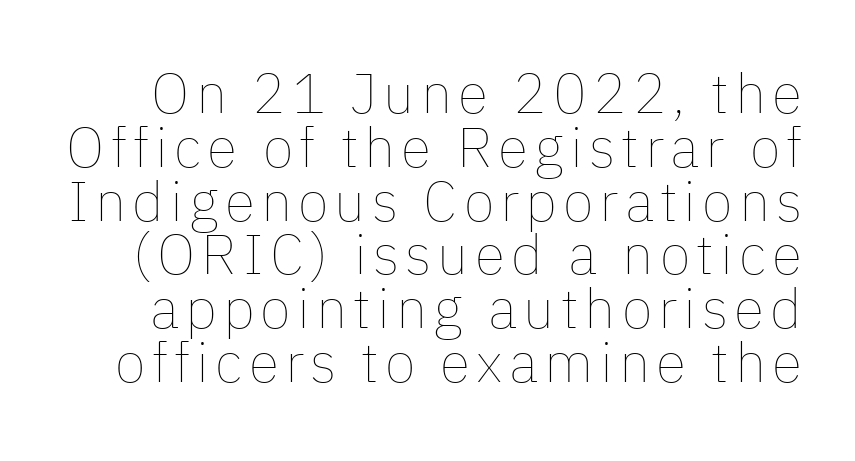
Only glyphs here, with clear space below each row. Is this a heavy cut? Hardly; it is regular or lighter. The type sits square on the baseline with zero lean. Think of a printed novel: that variable character pitch is what you see here.
